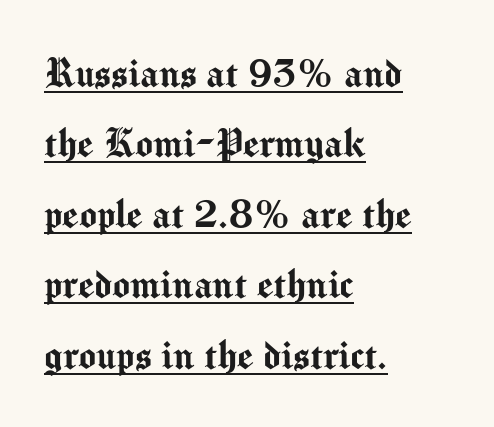
The image shows 46 px sans-serif type, upright; set left-aligned, normal line spacing (1.53x), normal letter spacing, underlined; medium stroke contrast and a medium x-height.
